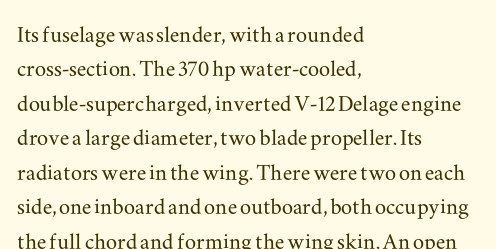
{"serif": "yes", "italic": "no", "width": "wide", "stroke_contrast": "medium", "x_height": "small", "monospaced": "no", "underline": "no", "align": "left", "line_spacing_ratio": 1.23, "letter_spacing": "normal", "letter_spacing_em": 0.0, "glyph_px": 28}
